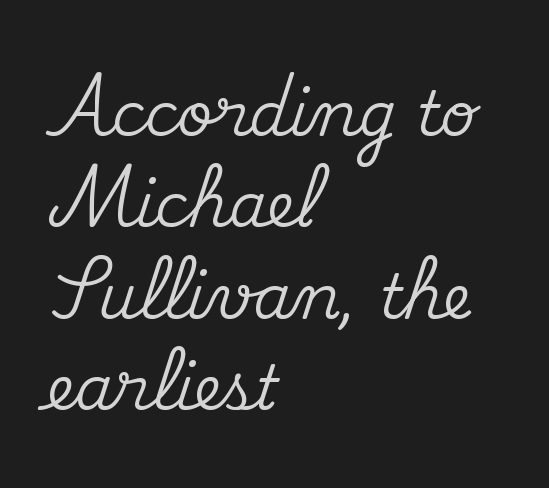
{"serif": "yes", "width": "normal", "stroke_contrast": "medium", "x_height": "small", "monospaced": "no", "underline": "no", "align": "left", "line_spacing": "normal", "line_spacing_ratio": 1.5, "letter_spacing": "normal", "letter_spacing_em": 0.0, "glyph_px": 61}
